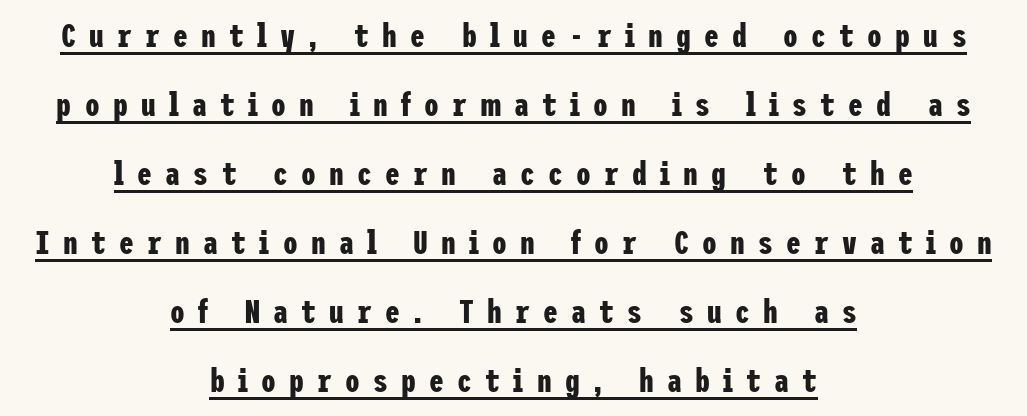
Q: Is the text bold? A: Yes.
Q: Is the text italic (slanted)? A: No, it is upright.
Q: Is the typeface a serif or a sans-serif typeface? A: Sans-serif.
Q: Is the text underlined? A: Yes.
Q: How is the paragraph aligned? A: Centered.
Q: Is the spacing between letters normal or unusually wide? A: Unusually wide.
Q: Is the spacing between lines tight, normal or loose? A: Loose.
Q: Width (condensed, normal, or wide)? A: Condensed.
Q: Stroke contrast? A: Low.
Q: x-height? A: Medium.
